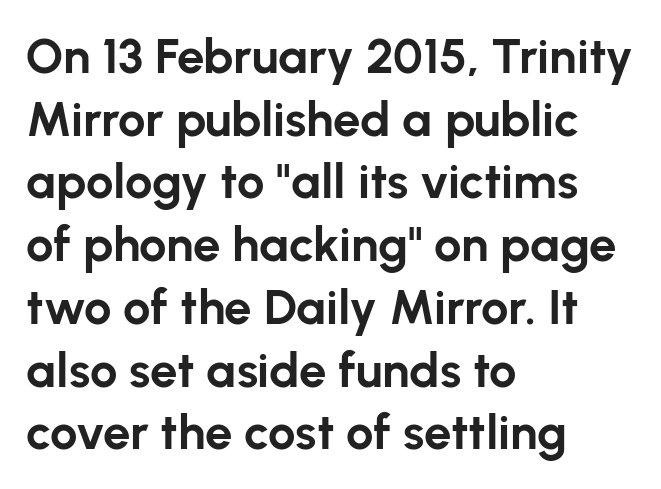
Q: Is the text bold? A: Yes.
Q: Is the text italic (slanted)? A: No, it is upright.
Q: Is the typeface a serif or a sans-serif typeface? A: Sans-serif.
Q: Is the text underlined? A: No.
Q: How is the paragraph aligned? A: Left-aligned.
Q: Is the spacing between letters normal or unusually wide? A: Normal.
Q: Is the spacing between lines tight, normal or loose? A: Normal.
Q: Width (condensed, normal, or wide)? A: Normal.
Q: Stroke contrast? A: Low.
Q: x-height? A: Medium.
Q: Monospaced? A: No.
